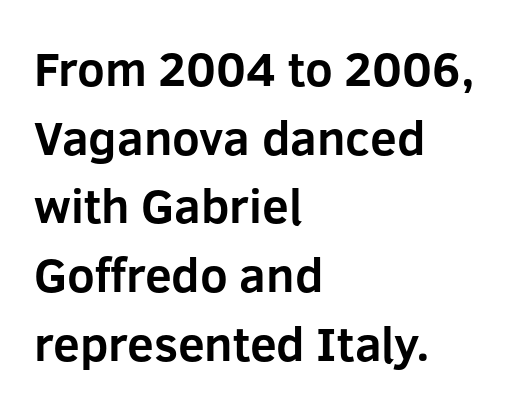
The image shows 48 px bold sans-serif type, upright; set left-aligned, normal line spacing (1.43x), normal letter spacing, not underlined; low stroke contrast and a medium x-height.
